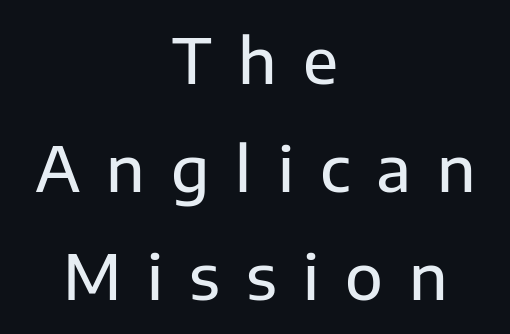
Check under the words: just untouched page. Nope, no serifs anywhere on these letters. The passage shown has open, widely tracked lettering throughout. Compared with a flush-left layout, this one balances lines on the center instead. Think of a printed novel: that variable character pitch is what you see here.
